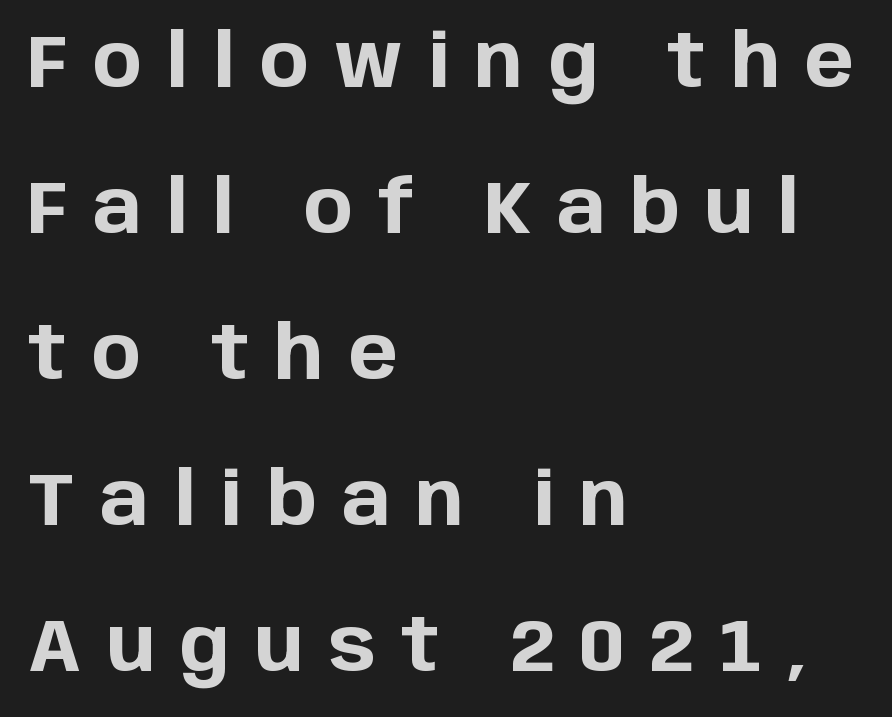
The image shows 73 px bold sans-serif type, upright; set left-aligned, loose line spacing (2.0x), unusually wide letter spacing (+0.35 em), not underlined; low stroke contrast and a large x-height.
